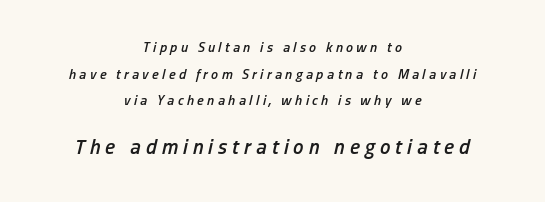
The image shows 21 px text type, italic (leaning right); set centered, loose line spacing (1.91x), unusually wide letter spacing (+0.24 em), not underlined; the second (bottom) block is 1.5x larger.
